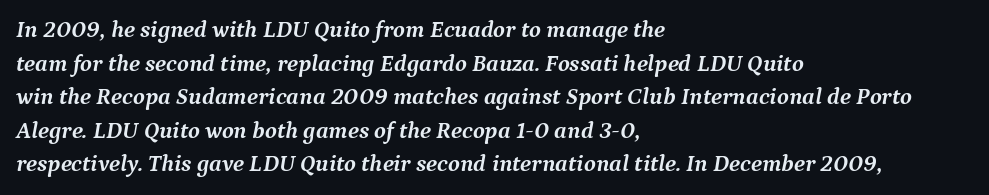
The image shows 24 px bold type, italic (leaning right); set left-aligned, normal line spacing (1.4x), normal letter spacing, not underlined.
